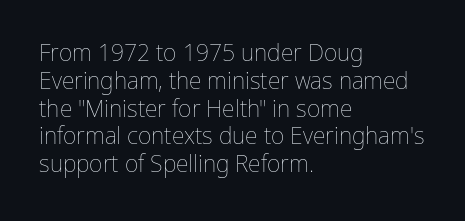
{"italic": "no", "bold": "no", "underline": "no", "align": "left", "line_spacing_ratio": 1.21, "letter_spacing": "normal", "letter_spacing_em": 0.0, "glyph_px": 23}
